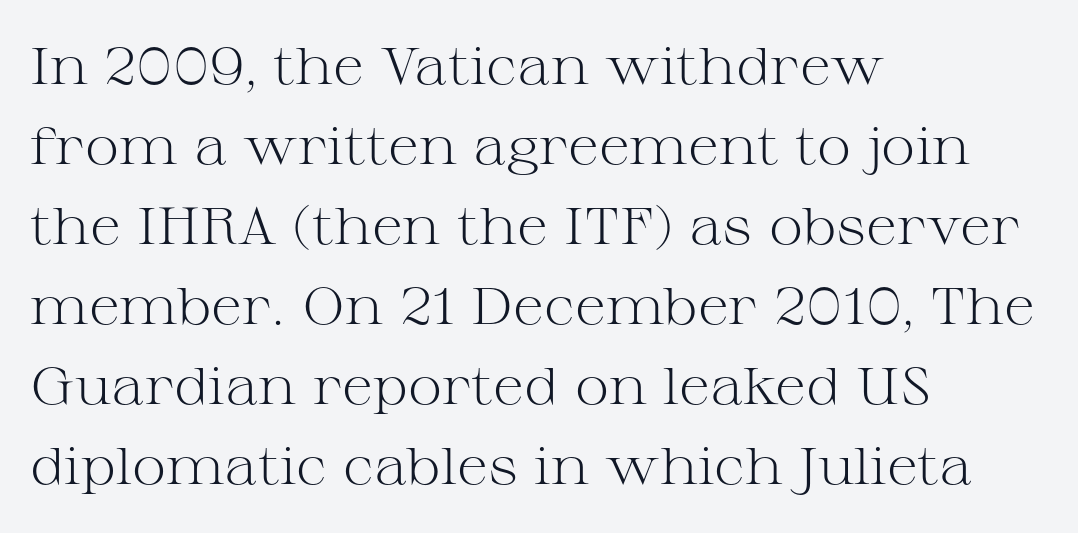
The image shows 52 px light, wide serif type, upright; set left-aligned, normal line spacing (1.54x), normal letter spacing, not underlined; medium stroke contrast and a medium x-height.
